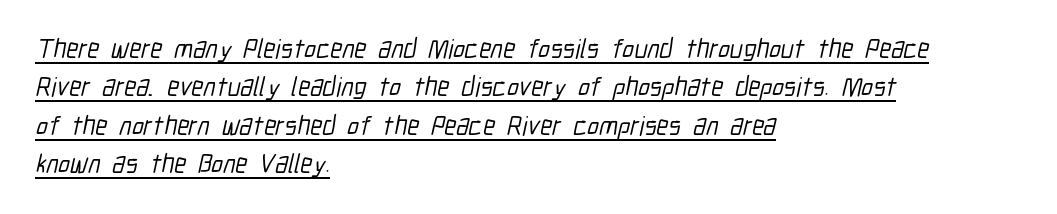
Words appear dense and cohesive because spacing is normal. What's the leading like? Ordinary, nothing unusual. Does the copy run flush right? No — it runs flush left. The specimen includes a rule beneath the text block's lines.
